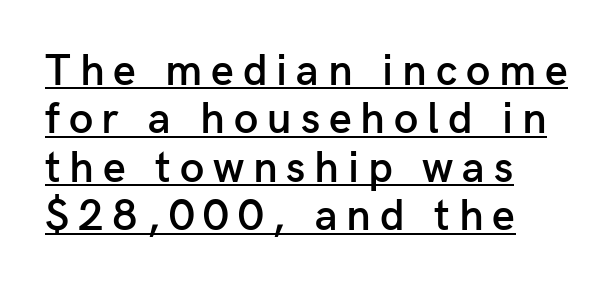
The glyphs have the mass of a demibold cut, below bold. Closely set lines give the paragraph a compact silhouette. The line texture is sparse and dotted thanks to wide tracking. Note: no serifs on the glyphs.
